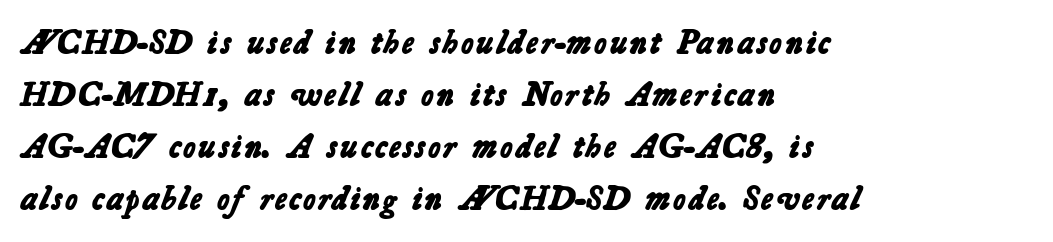
Q: Is the text bold? A: Yes.
Q: Is the typeface a serif or a sans-serif typeface? A: Sans-serif.
Q: Is the text underlined? A: No.
Q: How is the paragraph aligned? A: Left-aligned.
Q: Is the spacing between letters normal or unusually wide? A: Normal.
Q: Is the spacing between lines tight, normal or loose? A: Normal.
Q: Width (condensed, normal, or wide)? A: Normal.
Q: Stroke contrast? A: Low.
Q: x-height? A: Medium.
Q: Monospaced? A: No.
